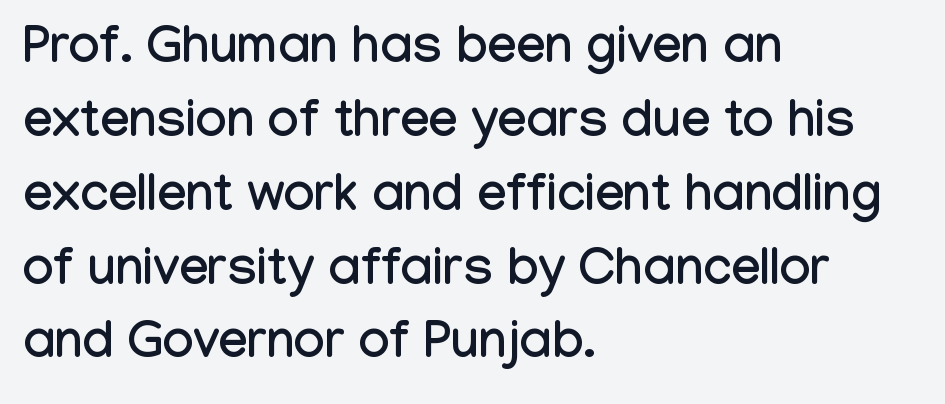
{"serif": "no", "italic": "no", "width": "condensed", "stroke_contrast": "low", "x_height": "medium", "monospaced": "no", "underline": "no", "align": "left", "line_spacing": "normal", "line_spacing_ratio": 1.42, "letter_spacing": "normal", "letter_spacing_em": 0.0, "glyph_px": 52}
